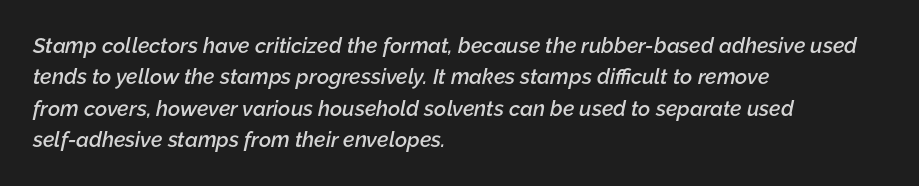
{"italic": "yes", "lean": "right", "slant_degrees": 12, "bold": "semi", "underline": "no", "align": "left", "line_spacing": "normal", "line_spacing_ratio": 1.5, "letter_spacing": "normal", "letter_spacing_em": 0.0, "glyph_px": 21}
